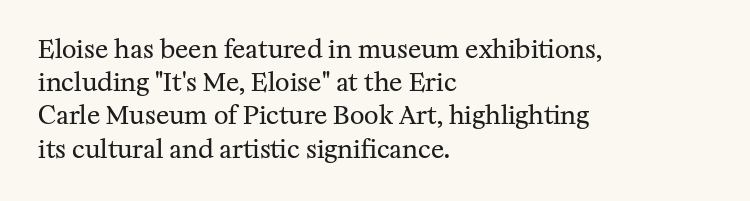
These lines sit exactly where default settings would place them. Decoration check: the copy has no underline. The typeface has the unassuming heft of standard copy or less. Horizontal alignment here is leftward, the default for most running prose.
